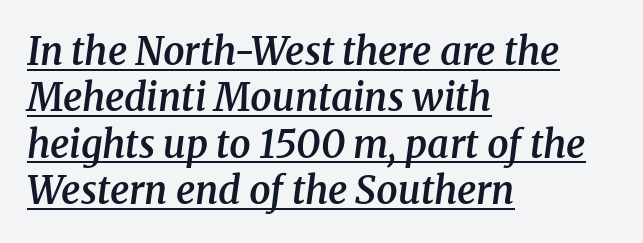
The face used here is seriffed, in the tradition of book romans. This sample uses plain, unmodified letter spacing. In CSS terms this would be text-align: left. Look at the stroke-to-counter ratio: somewhat heavy, a semibold. Tall strokes in this sample are angled rather than plumb. Is there an underline? Yes — a line sits under the letters.
